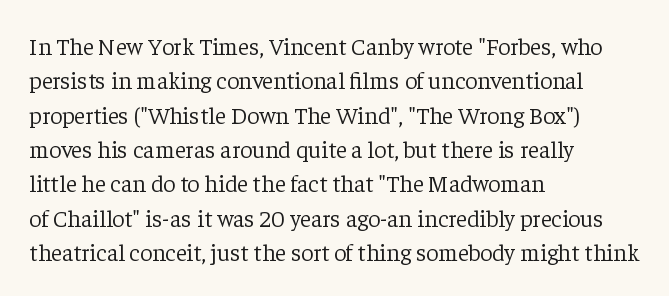
Vertical stems look standard width or narrower in stroke. Default kerning and tracking; the words read as compact shapes. These lines are set flush left with a ragged right edge. The baseline area is clear.
